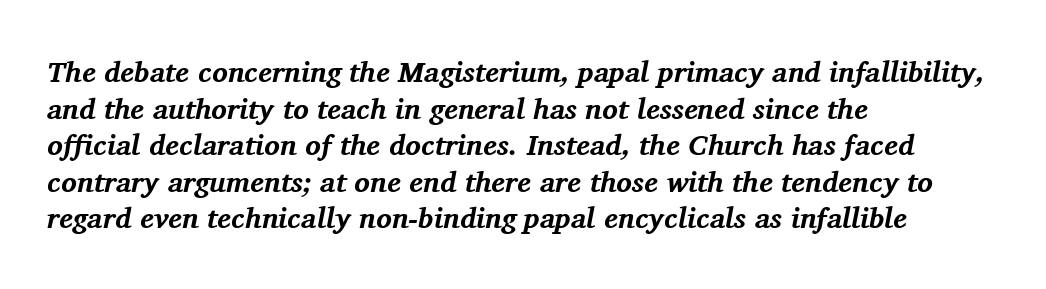
{"serif": "yes", "italic": "yes", "lean": "right", "slant_degrees": 11, "bold": "yes", "weight": "bold", "width": "normal", "stroke_contrast": "medium", "x_height": "medium", "monospaced": "no", "underline": "no", "align": "left", "line_spacing": "normal", "line_spacing_ratio": 1.26, "letter_spacing": "normal", "letter_spacing_em": 0.0, "glyph_px": 29}
